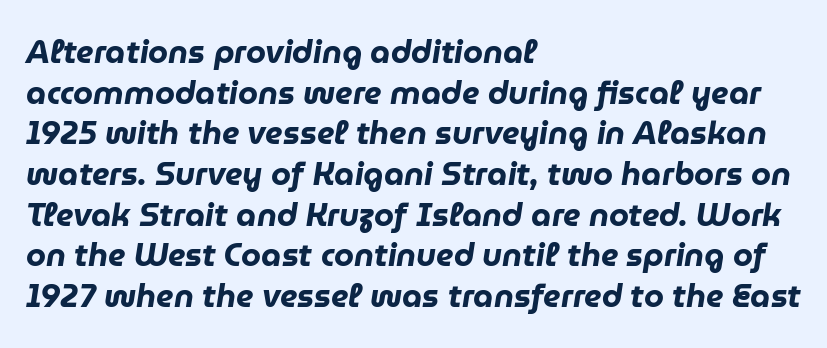
Q: Is the text bold? A: Yes.
Q: Is the text italic (slanted)? A: Yes, it leans right by about 9 degrees.
Q: Is the text underlined? A: No.
Q: How is the paragraph aligned? A: Left-aligned.
Q: Is the spacing between letters normal or unusually wide? A: Normal.
Q: Is the spacing between lines tight, normal or loose? A: Normal.
Q: Width (condensed, normal, or wide)? A: Normal.
Q: Stroke contrast? A: Low.
Q: x-height? A: Medium.
Q: Monospaced? A: No.
